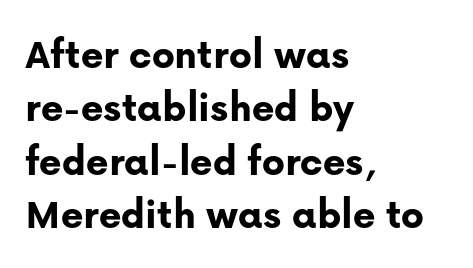
{"serif": "no", "italic": "no", "bold": "yes", "weight": "bold", "width": "normal", "stroke_contrast": "low", "x_height": "medium", "monospaced": "no", "underline": "no", "align": "left", "line_spacing_ratio": 1.24, "letter_spacing": "normal", "letter_spacing_em": 0.0, "glyph_px": 43}
